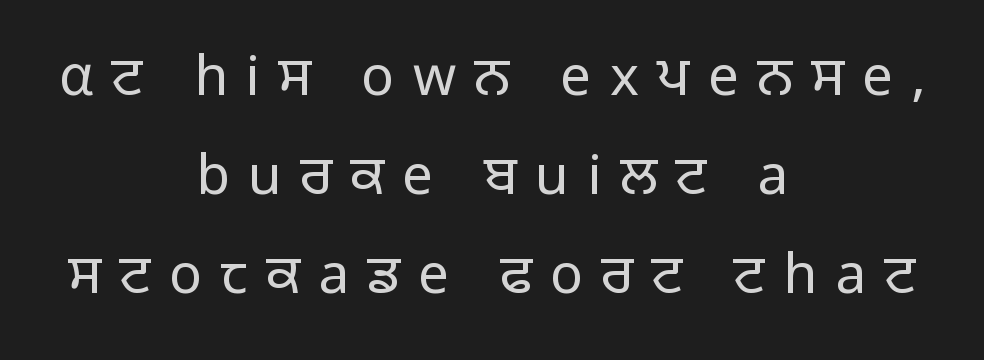
Q: Is the text bold? A: No.
Q: Is the text italic (slanted)? A: No, it is upright.
Q: Is the typeface a serif or a sans-serif typeface? A: Sans-serif.
Q: Is the text underlined? A: No.
Q: How is the paragraph aligned? A: Centered.
Q: Is the spacing between letters normal or unusually wide? A: Unusually wide.
Q: Width (condensed, normal, or wide)? A: Normal.
Q: Stroke contrast? A: Low.
Q: x-height? A: Medium.
Q: Monospaced? A: No.
